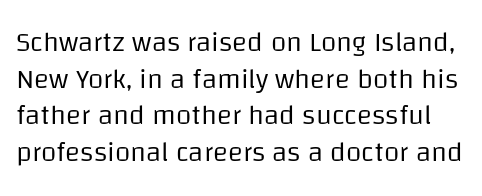
Q: Is the text bold? A: No.
Q: Is the text italic (slanted)? A: No, it is upright.
Q: Is the typeface a serif or a sans-serif typeface? A: Sans-serif.
Q: Is the text underlined? A: No.
Q: Is the spacing between letters normal or unusually wide? A: Normal.
Q: Is the spacing between lines tight, normal or loose? A: Normal.
Q: Width (condensed, normal, or wide)? A: Normal.
Q: Stroke contrast? A: Low.
Q: x-height? A: Large.
Q: Monospaced? A: No.
